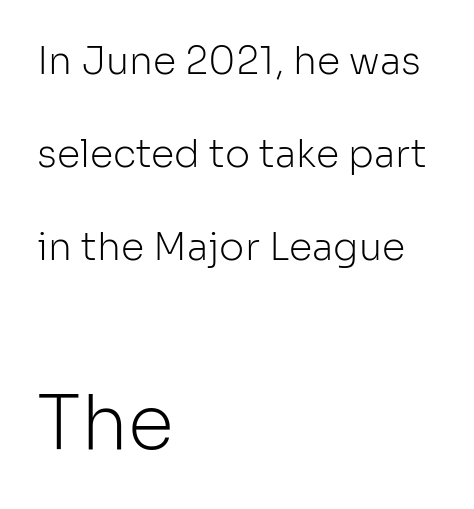
Q: Is the text bold? A: No.
Q: Is the text italic (slanted)? A: No, it is upright.
Q: Is the typeface a serif or a sans-serif typeface? A: Sans-serif.
Q: Is the text underlined? A: No.
Q: How is the paragraph aligned? A: Left-aligned.
Q: Is the spacing between letters normal or unusually wide? A: Normal.
Q: Is the spacing between lines tight, normal or loose? A: Loose.
Q: Which block of text is set in a larger size, the first (top) or the second (bottom)? A: The second (bottom) one.
Q: Width (condensed, normal, or wide)? A: Normal.
Q: Stroke contrast? A: Low.
Q: x-height? A: Medium.
Q: Monospaced? A: No.
